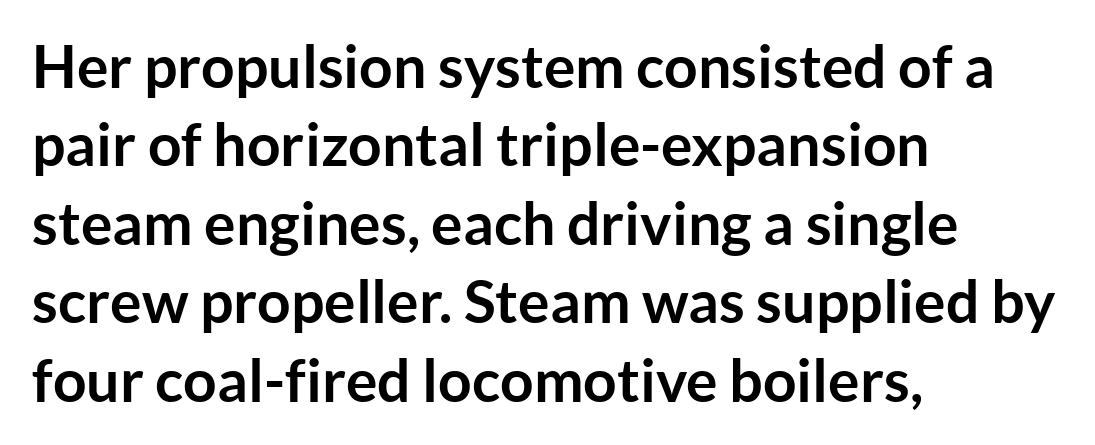
{"serif": "no", "italic": "no", "bold": "yes", "weight": "semibold", "width": "normal", "stroke_contrast": "low", "x_height": "medium", "monospaced": "no", "underline": "no", "align": "left", "line_spacing": "normal", "line_spacing_ratio": 1.33, "letter_spacing": "normal", "letter_spacing_em": 0.0, "glyph_px": 59}
